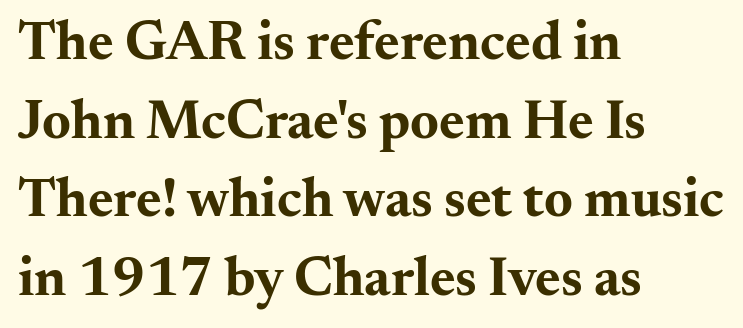
{"serif": "yes", "italic": "no", "bold": "yes", "weight": "bold", "width": "wide", "stroke_contrast": "medium", "x_height": "small", "monospaced": "no", "underline": "no", "align": "left", "line_spacing": "normal", "line_spacing_ratio": 1.43, "letter_spacing": "normal", "letter_spacing_em": 0.0, "glyph_px": 55}
